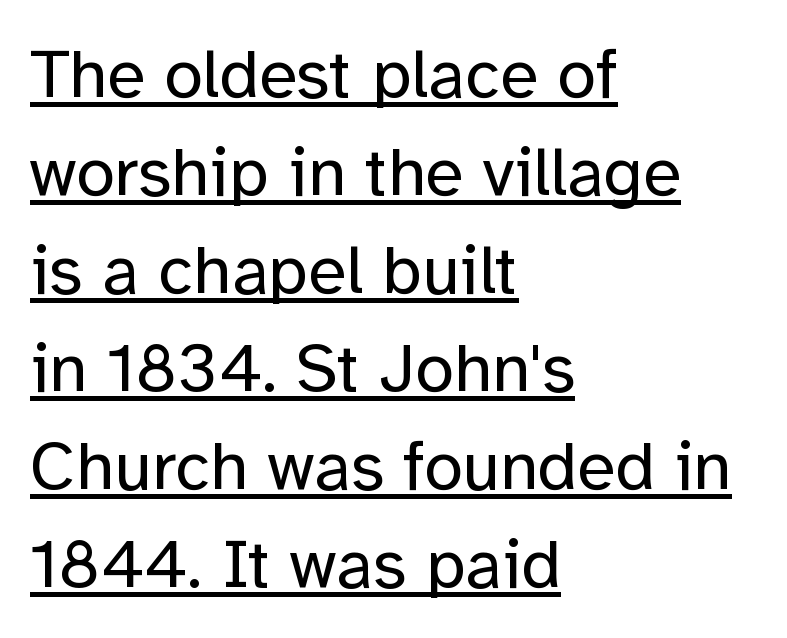
The image shows 70 px regular-weight sans-serif type, upright; set left-aligned, normal line spacing (1.4x), normal letter spacing, underlined; low stroke contrast and a medium x-height.
